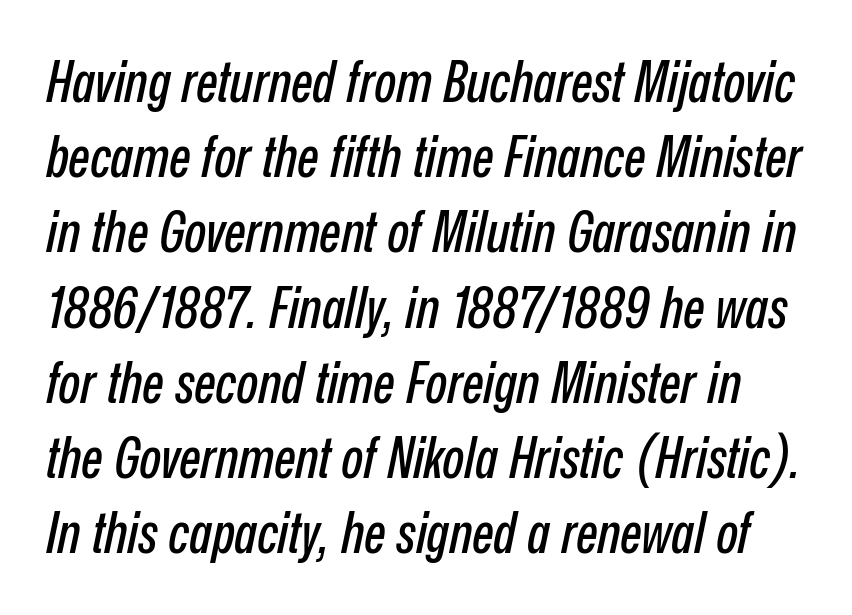
Q: Is the text italic (slanted)? A: Yes, it leans right by about 12 degrees.
Q: Is the text underlined? A: No.
Q: Is the spacing between letters normal or unusually wide? A: Normal.
Q: Is the spacing between lines tight, normal or loose? A: Normal.
Q: Width (condensed, normal, or wide)? A: Condensed.
Q: Stroke contrast? A: Low.
Q: x-height? A: Medium.
Q: Monospaced? A: No.
